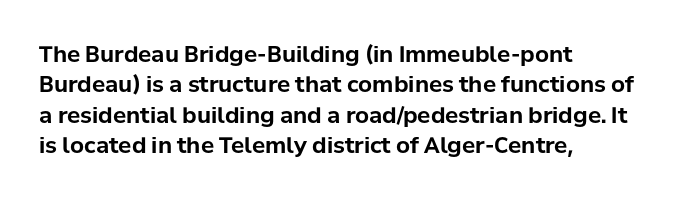
The image shows 22 px bold type, upright; set left-aligned, normal line spacing (1.38x), normal letter spacing, not underlined.
